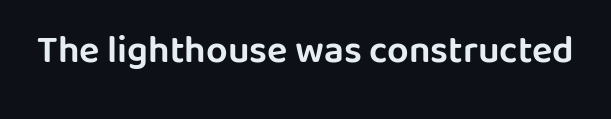
Beneath every word, the page is bare. Varying glyph widths throughout — classic text-font behaviour. Are there feet on the stems? There aren't — it's a sans. Every stem runs plumb, perpendicular to the baseline. The rendering keeps characters at their native spacing.
